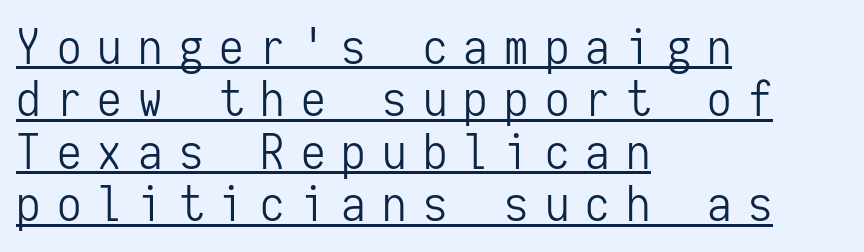
Layout note: lines flush left. Counters stay open thanks to moderate or lighter strokes. The space between consecutive lines is stingy. Compared with undecorated copy, this sample adds a rule below the words. Ordinary non-slanted type is in use.
